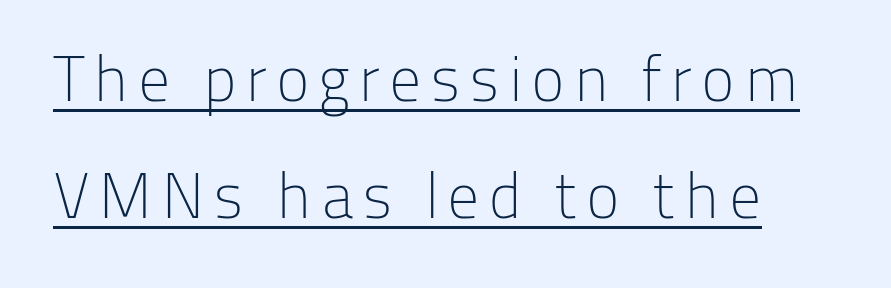
The image shows 64 px light sans-serif type, upright; set line spacing 1.83x, underlined; low stroke contrast and a medium x-height.
